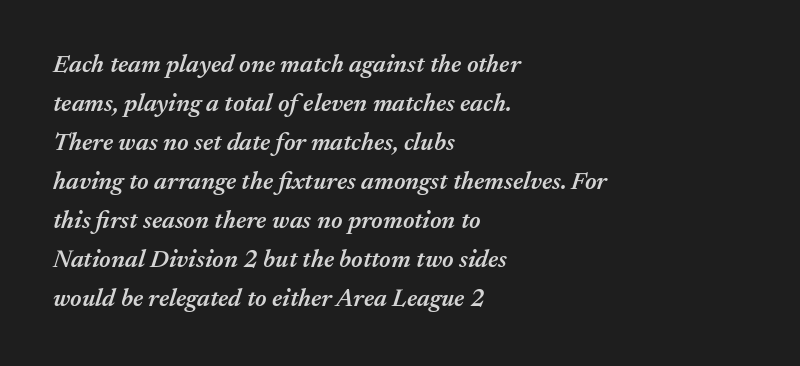
{"italic": "yes", "lean": "right", "slant_degrees": 17, "bold": "semi", "underline": "no", "align": "left", "line_spacing": "normal", "line_spacing_ratio": 1.56, "letter_spacing": "normal", "letter_spacing_em": 0.0, "glyph_px": 25}
